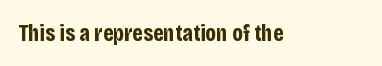
{"italic": "no", "bold": "yes", "underline": "no", "letter_spacing": "normal", "letter_spacing_em": 0.0, "glyph_px": 24}
